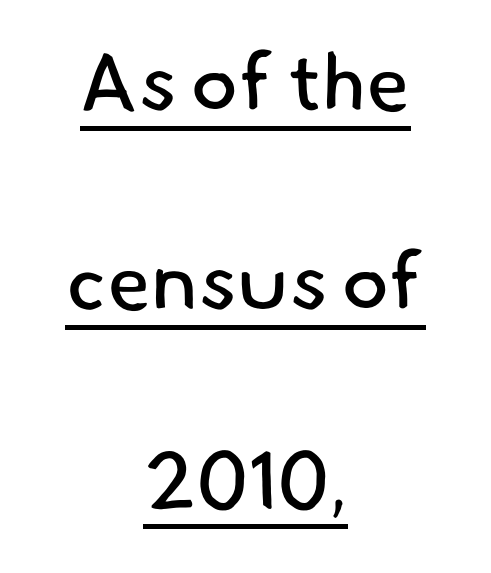
Compared with typical paragraphs, the rows here are farther apart. Each stroke keeps to a modest, everyday thickness or less. Short and long lines alike share a common midpoint. Spacing verdict: proportional, widths tailored to each character. Examine the stroke ends and you'll find no serifs.
